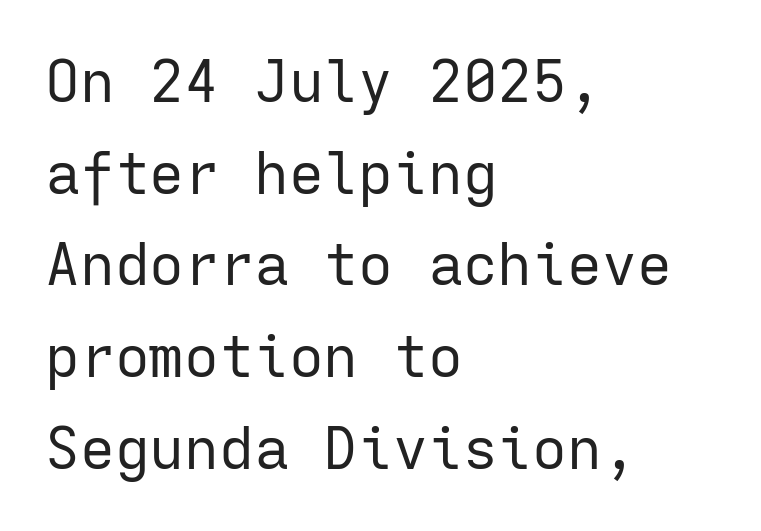
{"serif": "no", "italic": "no", "bold": "no", "weight": "regular", "width": "normal", "stroke_contrast": "low", "x_height": "medium", "monospaced": "yes", "underline": "no", "align": "left", "line_spacing": "normal", "line_spacing_ratio": 1.58, "letter_spacing": "normal", "letter_spacing_em": 0.0, "glyph_px": 58}
